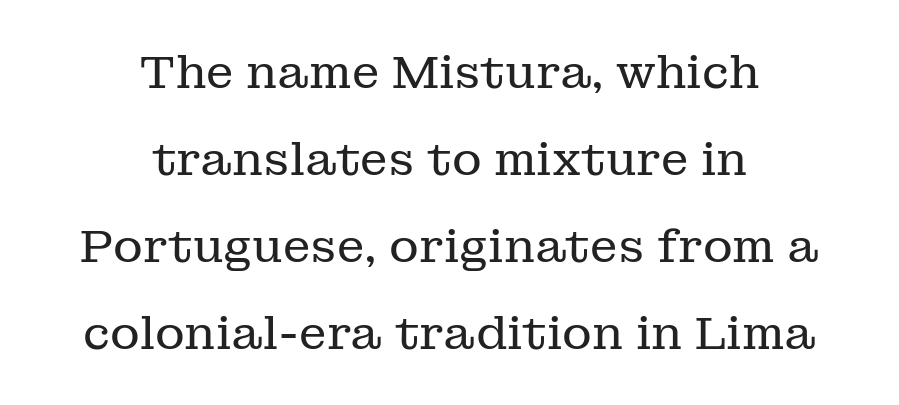
Nobody touched the tracking dial on this one. Notice how the passage keeps no hard edge, just a central spine. Font category for this specimen: serif. A typesetter would call this proportional, since set widths differ per character.
